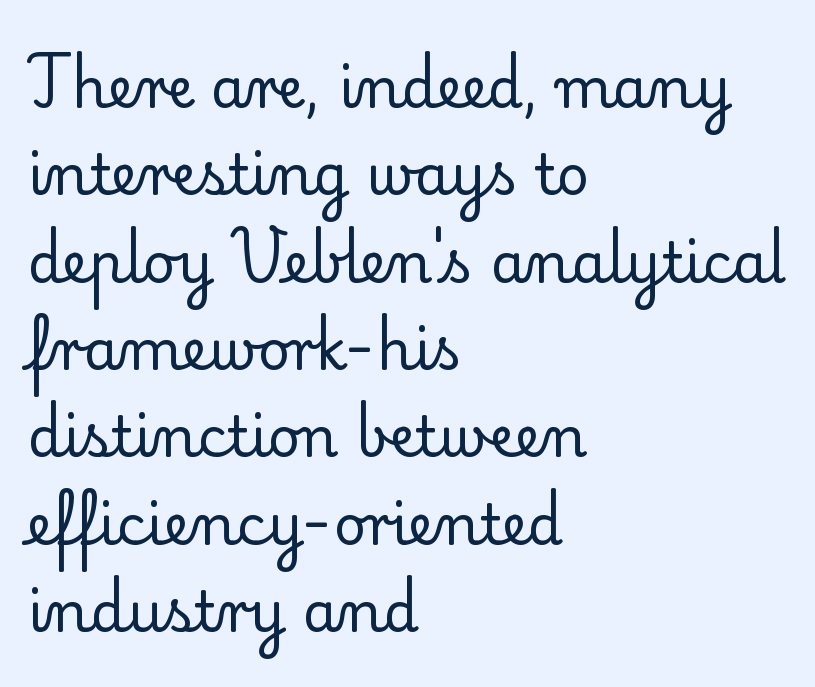
{"serif": "yes", "italic": "no", "bold": "no", "weight": "regular", "width": "normal", "stroke_contrast": "low", "x_height": "small", "monospaced": "no", "underline": "no", "align": "left", "line_spacing": "normal", "line_spacing_ratio": 1.56, "letter_spacing": "normal", "letter_spacing_em": 0.0, "glyph_px": 56}
